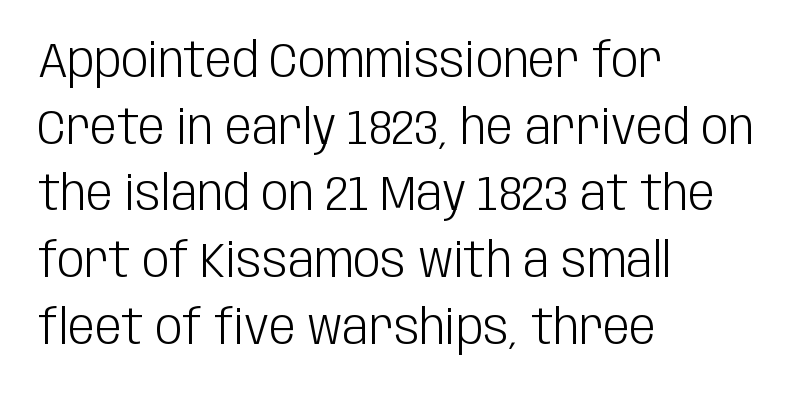
{"serif": "no", "italic": "no", "bold": "no", "weight": "light", "width": "condensed", "stroke_contrast": "low", "x_height": "large", "monospaced": "no", "underline": "no", "align": "left", "line_spacing": "normal", "line_spacing_ratio": 1.39, "letter_spacing": "normal", "letter_spacing_em": 0.0, "glyph_px": 48}
